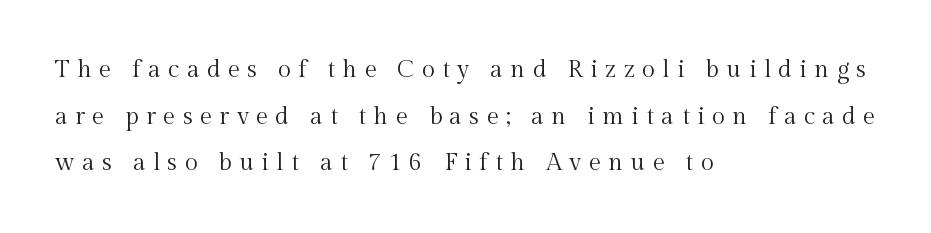
{"italic": "no", "bold": "no", "underline": "no", "align": "left", "line_spacing": "loose", "line_spacing_ratio": 1.94, "letter_spacing": "wide", "letter_spacing_em": 0.31, "glyph_px": 24}
